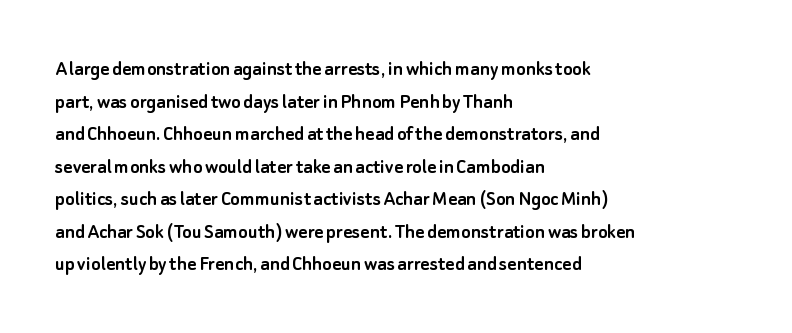
The string is rendered with underlining switched off. Successive baselines arrive at the customary interval. The paragraph shown leans on its left margin. Do the letters lean? They stand straight. The passage shown has conventional tracking throughout.
